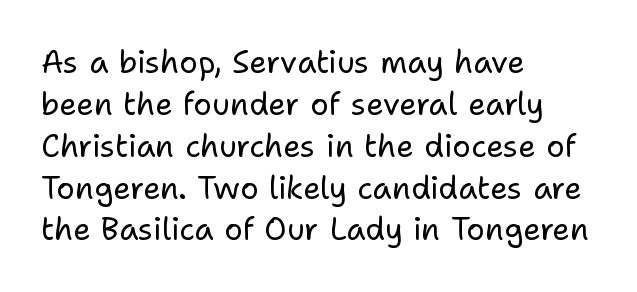
The image shows 31 px regular-weight sans-serif type, upright; set left-aligned, normal line spacing (1.35x), normal letter spacing, not underlined; low stroke contrast and a medium x-height.
